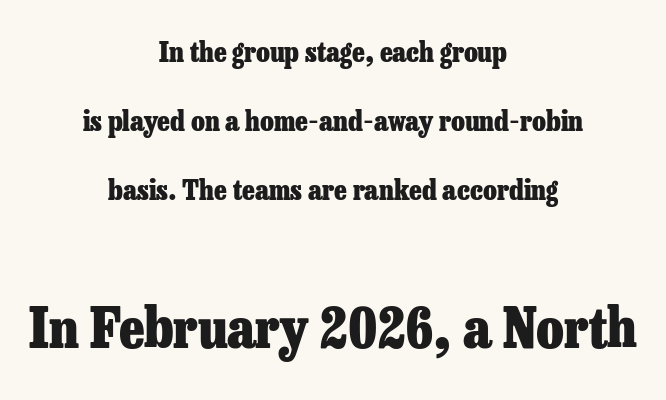
Think of a printed novel: that variable character pitch is what you see here. The composition opens small and finishes big. How are the letters spaced? Ordinarily, with no added tracking. A great deal of white space separates one row of letters from the next. These lines were composed using upright roman letters. This is serif lettering, the kind often seen in printed books.
